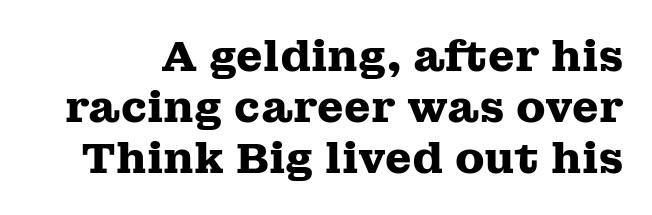
The image shows 43 px heavy, wide serif type, upright; set line spacing 1.19x, normal letter spacing, not underlined; medium stroke contrast and a medium x-height.
